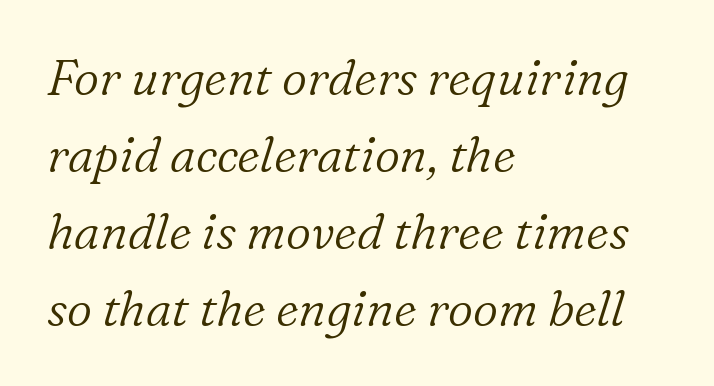
{"serif": "yes", "italic": "yes", "lean": "right", "slant_degrees": 16, "bold": "no", "weight": "light", "width": "normal", "stroke_contrast": "low", "x_height": "medium", "monospaced": "no", "underline": "no", "align": "left", "line_spacing": "normal", "line_spacing_ratio": 1.57, "letter_spacing": "normal", "letter_spacing_em": 0.0, "glyph_px": 49}
